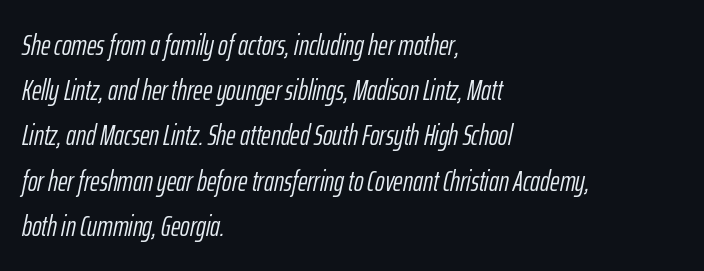
The image shows 29 px light, condensed type, italic (leaning right); set left-aligned, normal line spacing (1.56x), normal letter spacing, not underlined; low stroke contrast and a medium x-height.
